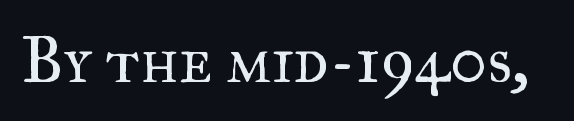
Has an underline been added? It has not. You could call the tracking neutral — neither tight nor loose. Ascenders rise straight up at ninety degrees. To sum up the face: it has serifs. The letters advance in unequal steps, a hallmark of proportional type.
